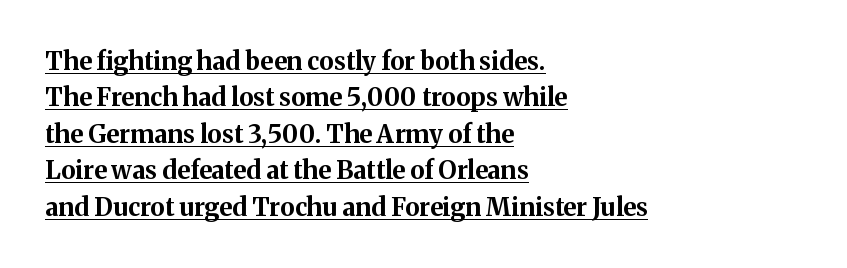
The image shows 25 px bold type, upright; set left-aligned, normal line spacing (1.46x), normal letter spacing, underlined.
